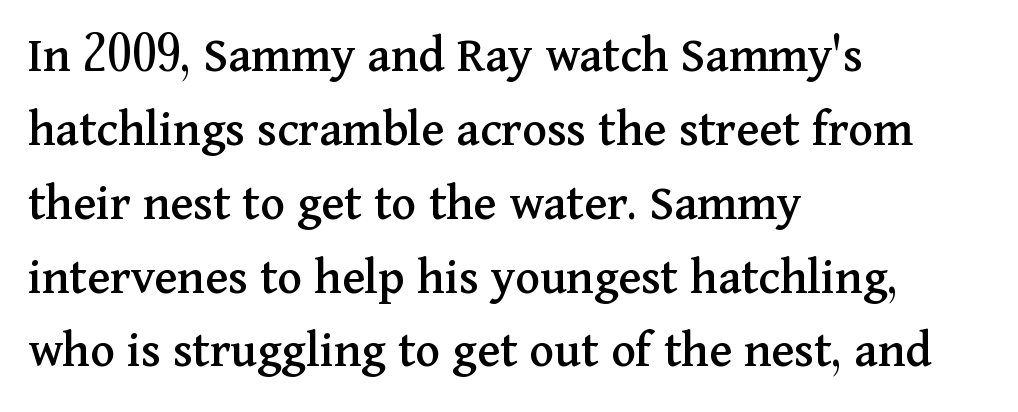
The image shows 52 px serif type, upright; set left-aligned, normal line spacing (1.42x), normal letter spacing, not underlined; medium stroke contrast and a medium x-height.
